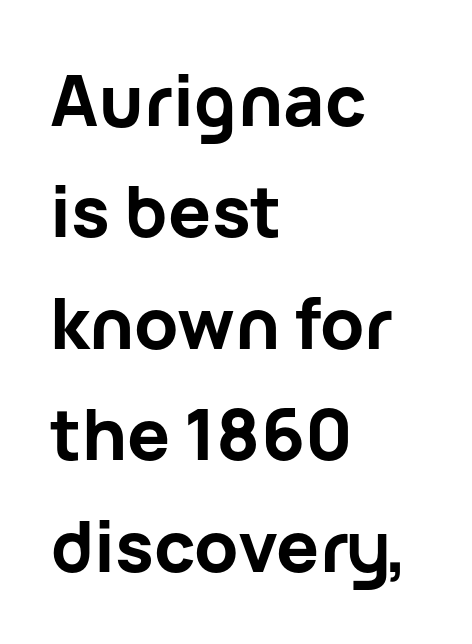
The image shows 71 px bold sans-serif type, upright; set left-aligned, normal line spacing (1.57x), normal letter spacing, not underlined; low stroke contrast and a medium x-height.
